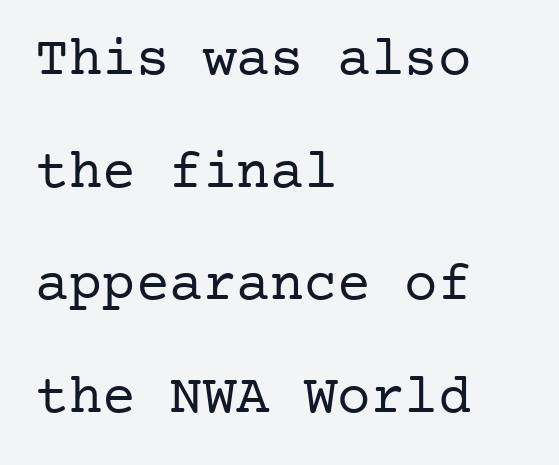
{"serif": "yes", "italic": "no", "bold": "no", "weight": "regular", "width": "normal", "stroke_contrast": "low", "x_height": "medium", "underline": "no", "align": "left", "line_spacing": "loose", "line_spacing_ratio": 2.01, "letter_spacing": "normal", "letter_spacing_em": 0.0, "glyph_px": 56}
